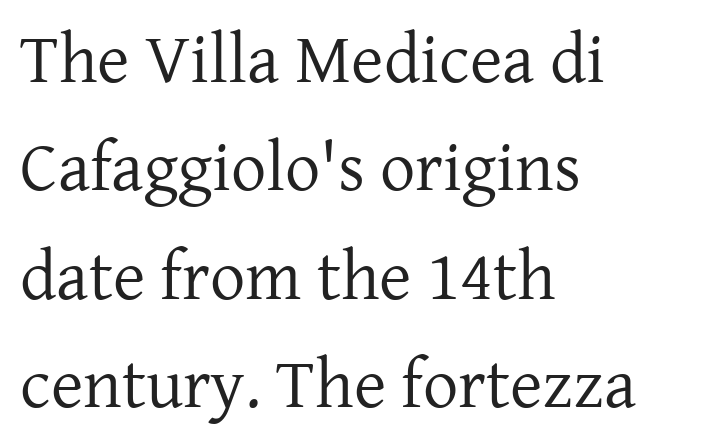
The image shows 70 px regular-weight serif type, upright; set left-aligned, normal line spacing (1.55x), normal letter spacing, not underlined; low stroke contrast and a medium x-height.
